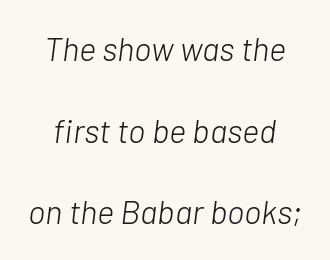
Q: Is the text bold? A: No.
Q: Is the text italic (slanted)? A: Yes, it leans right by about 7 degrees.
Q: Is the text underlined? A: No.
Q: Is the spacing between letters normal or unusually wide? A: Normal.
Q: Is the spacing between lines tight, normal or loose? A: Loose.
Q: Width (condensed, normal, or wide)? A: Normal.
Q: Stroke contrast? A: Low.
Q: x-height? A: Medium.
Q: Monospaced? A: No.
